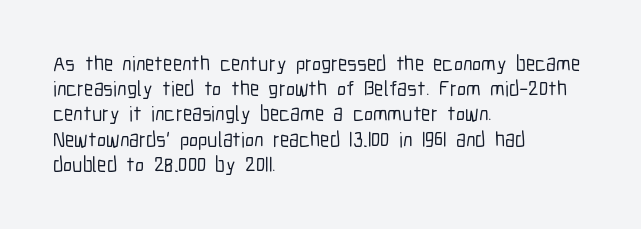
The image shows 21 px text type, upright; set left-aligned, line spacing 1.2x, normal letter spacing, not underlined.
